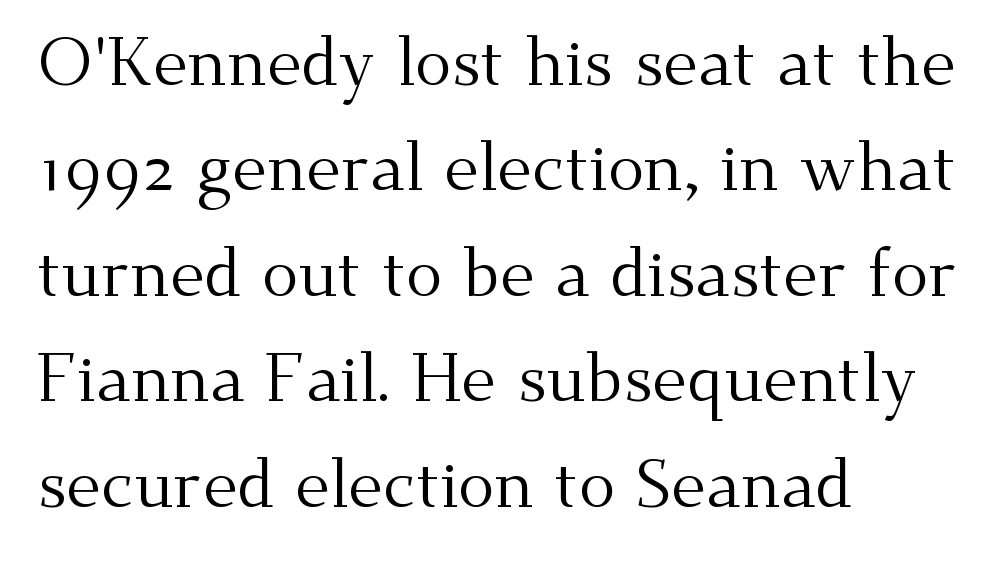
Reading down the block, your eye returns to a fixed left position each line. Designer's note — italics off, roman on. The weight tops out at a normal text grade. Standard letterfit; no display-style spreading of the glyphs.
